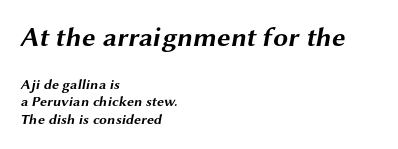
The block sitting higher on the canvas is the one with enlarged characters. These lines are set flush left with a ragged right edge. Caption: standard tracking, unaltered. The gap between lines stays unmarked. You'd pick this weight for a headline — it's a proper bold.
